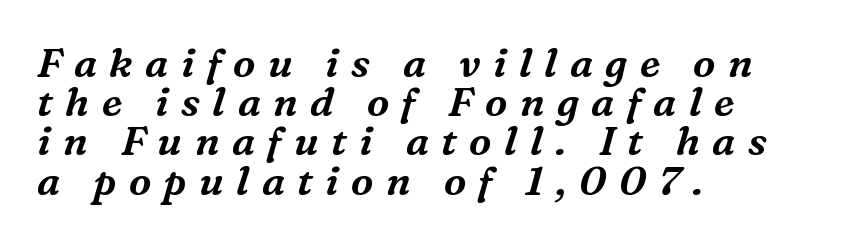
These lines are composed in type with serifs. Would a proofreader flag this as italicized? Yes. The tracking reads as deliberately expanded to a designer's eye. Each row of text sits above clean, open space. The line-height multiplier appears low, near solid setting. The text block is weighted toward the left margin, trailing off unevenly rightward.
